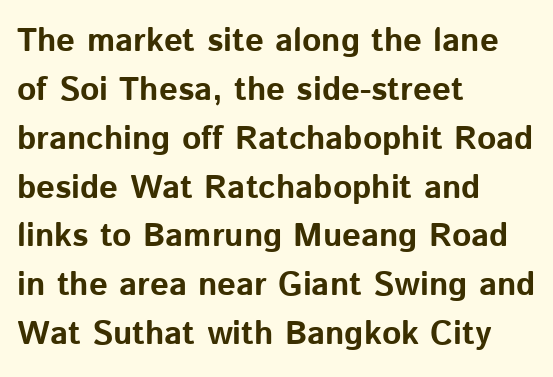
Q: Is the text bold? A: Yes.
Q: Is the text italic (slanted)? A: No, it is upright.
Q: Is the typeface a serif or a sans-serif typeface? A: Sans-serif.
Q: Is the text underlined? A: No.
Q: How is the paragraph aligned? A: Left-aligned.
Q: Is the spacing between letters normal or unusually wide? A: Normal.
Q: Is the spacing between lines tight, normal or loose? A: Normal.
Q: Width (condensed, normal, or wide)? A: Normal.
Q: Stroke contrast? A: Low.
Q: x-height? A: Medium.
Q: Monospaced? A: No.
